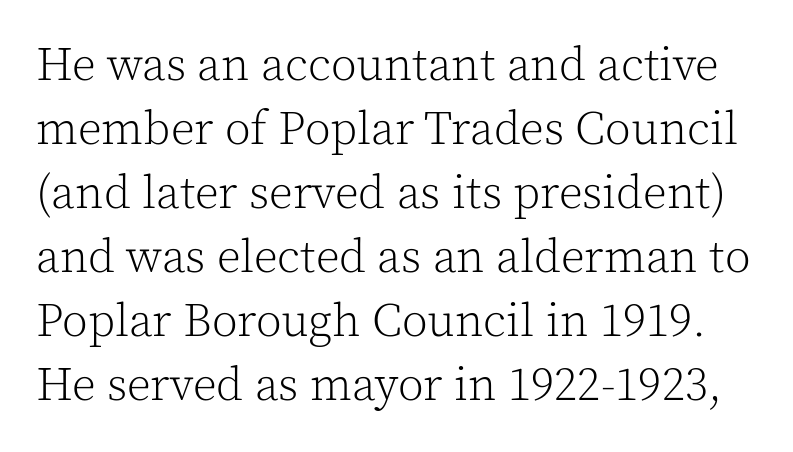
Character widths vary here, with narrow letters taking less room than wide ones. Tracking here is standard; glyphs follow each other at the usual distance. A roman cut, with each character standing at attention. Each stroke keeps to a modest, everyday thickness or less. The leading is moderate, giving the passage an even texture. Serif or sans? Serif — the stroke terminals have little feet.
